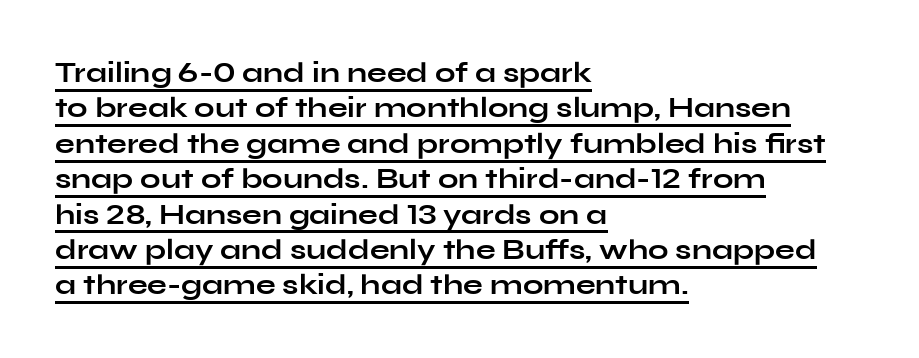
The typography opts for an upright posture over an oblique one. The typeface chosen for these lines omits serifs. Heavy-handed strokes throughout: this text is bold. The text block is weighted toward the left margin, trailing off unevenly rightward. The passage shown is typed in a proportional face where columns would drift. The passage shown is underscored from start to finish.
